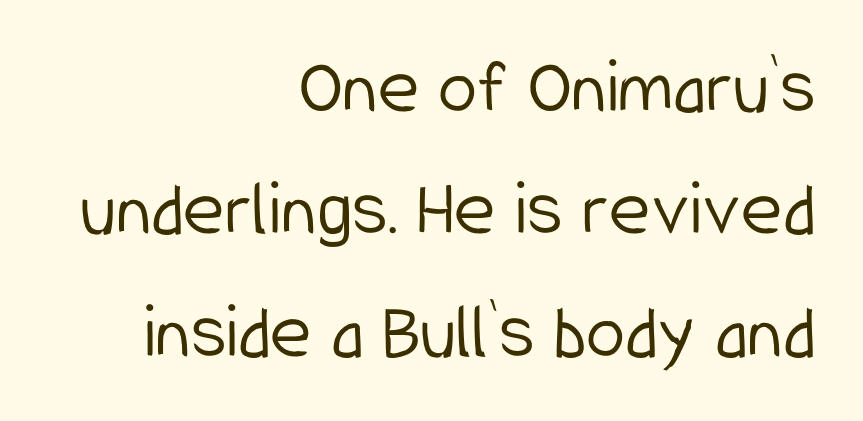
The image shows 79 px light, condensed sans-serif type, upright; set right-aligned, normal line spacing (1.55x), normal letter spacing, not underlined; low stroke contrast and a medium x-height.
